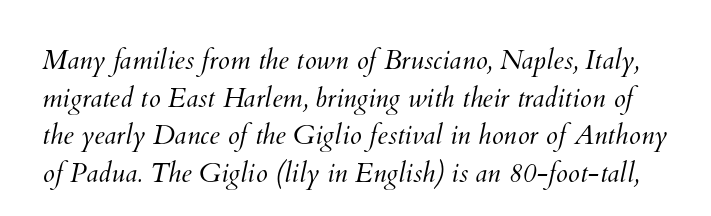
{"bold": "no", "underline": "no", "line_spacing": "normal", "line_spacing_ratio": 1.39, "letter_spacing": "normal", "letter_spacing_em": 0.0, "glyph_px": 27}
